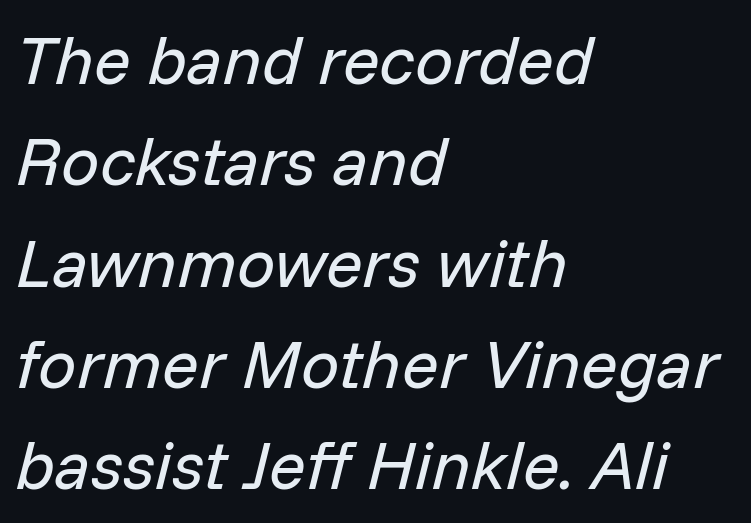
{"italic": "yes", "lean": "right", "slant_degrees": 14, "bold": "no", "weight": "regular", "width": "normal", "stroke_contrast": "low", "x_height": "medium", "monospaced": "no", "underline": "no", "align": "left", "line_spacing": "normal", "line_spacing_ratio": 1.49, "letter_spacing": "normal", "letter_spacing_em": 0.0, "glyph_px": 68}
